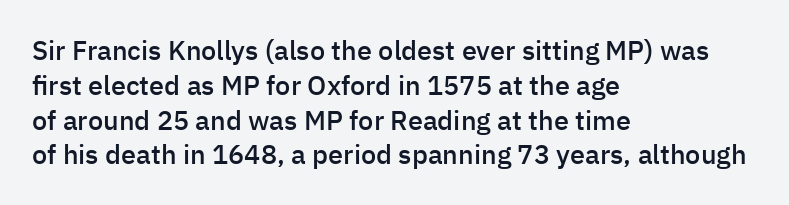
Q: Is the text bold? A: Semi-bold.
Q: Is the text italic (slanted)? A: No, it is upright.
Q: Is the text underlined? A: No.
Q: How is the paragraph aligned? A: Left-aligned.
Q: Is the spacing between letters normal or unusually wide? A: Normal.
Q: Is the spacing between lines tight, normal or loose? A: Normal.
